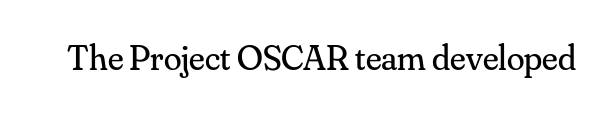
Descenders are the only things crossing below the line. Honestly, the letter spacing is just normal — you wouldn't notice it. This sample has the flowing, uneven cadence of proportional lettering. No extra ink here — the face is not bold. Check where the strokes stop: tiny serifs finish them off. You can tell it's not italic because the verticals are truly vertical.
